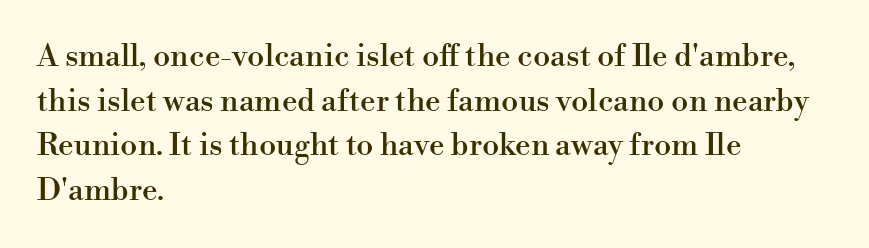
In terms of posture, this sample is upright. A student would call this left alignment; a typographer would say flush left, rag right. How are the letters spaced? Ordinarily, with no added tracking. Each new line begins a customary step beneath the previous one. Looks like regular typesetting: each glyph gets only the width it needs. Bare-footed words on every line.
